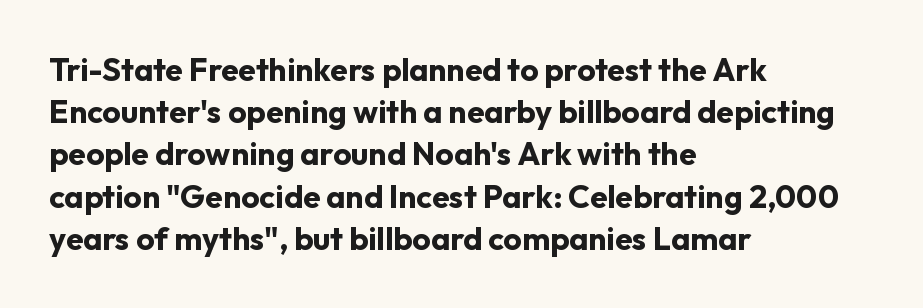
The image shows 32 px bold sans-serif type, upright; set left-aligned, normal line spacing (1.32x), normal letter spacing, not underlined; low stroke contrast and a medium x-height.
